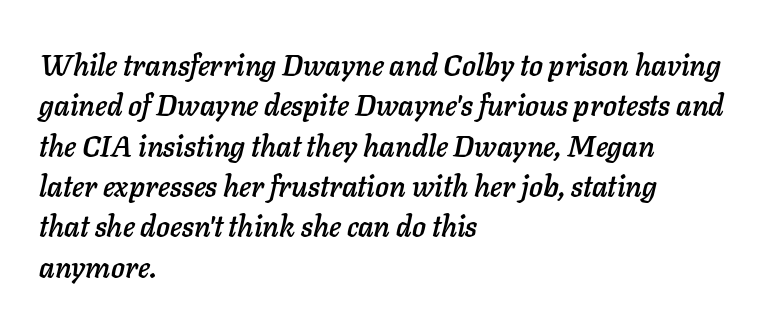
{"italic": "yes", "lean": "right", "slant_degrees": 11, "width": "normal", "stroke_contrast": "low", "x_height": "medium", "monospaced": "no", "underline": "no", "align": "left", "line_spacing": "normal", "line_spacing_ratio": 1.39, "letter_spacing": "normal", "letter_spacing_em": 0.0, "glyph_px": 29}
